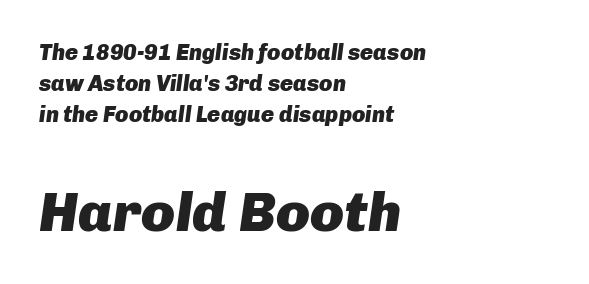
The image shows 56 px heavy type, italic (leaning right); set left-aligned, normal line spacing (1.42x), normal letter spacing, not underlined; the second (bottom) block is 2.55x larger; low stroke contrast and a medium x-height.
